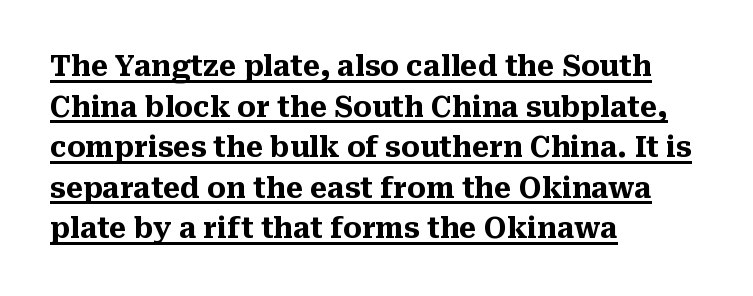
Q: Is the text bold? A: Yes.
Q: Is the text italic (slanted)? A: No, it is upright.
Q: Is the typeface a serif or a sans-serif typeface? A: Serif.
Q: Is the text underlined? A: Yes.
Q: How is the paragraph aligned? A: Left-aligned.
Q: Is the spacing between letters normal or unusually wide? A: Normal.
Q: Is the spacing between lines tight, normal or loose? A: Normal.
Q: Width (condensed, normal, or wide)? A: Normal.
Q: Stroke contrast? A: Medium.
Q: x-height? A: Medium.
Q: Monospaced? A: No.
